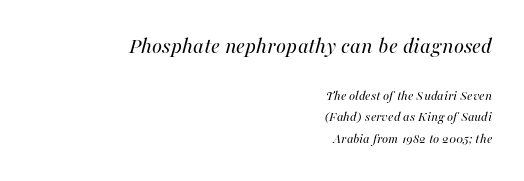
{"italic": "yes", "lean": "right", "slant_degrees": 16, "bold": "no", "underline": "no", "align": "right", "line_spacing": "normal", "line_spacing_ratio": 1.57, "letter_spacing": "normal", "letter_spacing_em": 0.0, "larger_block": "first", "size_ratio": 1.64, "glyph_px": 23}
